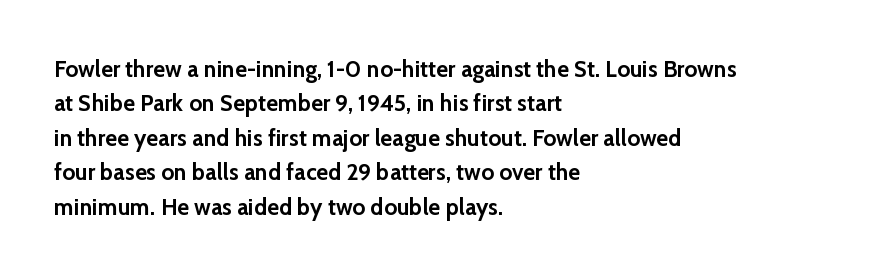
Q: Is the text bold? A: Yes.
Q: Is the text italic (slanted)? A: No, it is upright.
Q: Is the text underlined? A: No.
Q: How is the paragraph aligned? A: Left-aligned.
Q: Is the spacing between letters normal or unusually wide? A: Normal.
Q: Is the spacing between lines tight, normal or loose? A: Normal.
